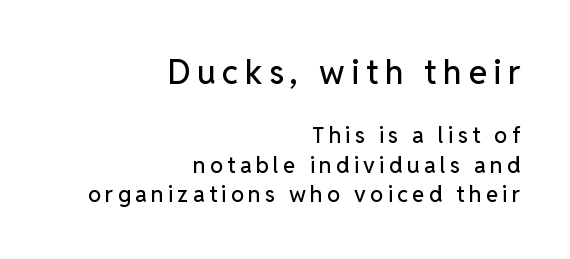
Q: Is the text italic (slanted)? A: No, it is upright.
Q: Is the typeface a serif or a sans-serif typeface? A: Sans-serif.
Q: Is the text underlined? A: No.
Q: How is the paragraph aligned? A: Right-aligned.
Q: Is the spacing between letters normal or unusually wide? A: Unusually wide.
Q: Is the spacing between lines tight, normal or loose? A: Normal.
Q: Which block of text is set in a larger size, the first (top) or the second (bottom)? A: The first (top) one.
Q: Width (condensed, normal, or wide)? A: Normal.
Q: Stroke contrast? A: Low.
Q: x-height? A: Medium.
Q: Monospaced? A: No.
